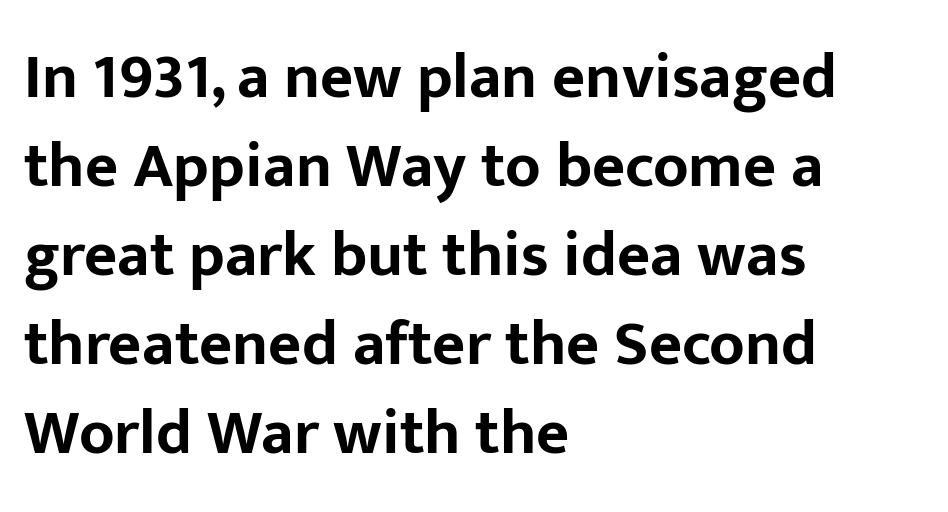
{"serif": "no", "italic": "no", "bold": "yes", "weight": "bold", "width": "normal", "stroke_contrast": "low", "x_height": "medium", "monospaced": "no", "underline": "no", "align": "left", "line_spacing": "normal", "line_spacing_ratio": 1.39, "letter_spacing": "normal", "letter_spacing_em": 0.0, "glyph_px": 64}
